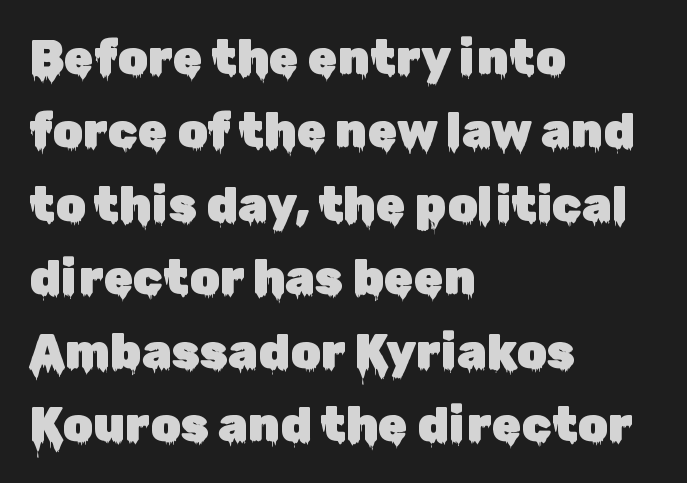
{"serif": "no", "italic": "no", "width": "normal", "stroke_contrast": "low", "x_height": "medium", "monospaced": "no", "underline": "no", "align": "left", "line_spacing": "normal", "line_spacing_ratio": 1.53, "letter_spacing": "normal", "letter_spacing_em": 0.0, "glyph_px": 48}
